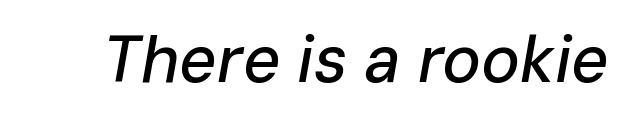
The letterforms sit shoulder to shoulder at normal distance. Slant detected: the letters are inclined. Here the designer chose a conventional face with non-uniform glyph widths. Descender tails drop into unmarked territory.
